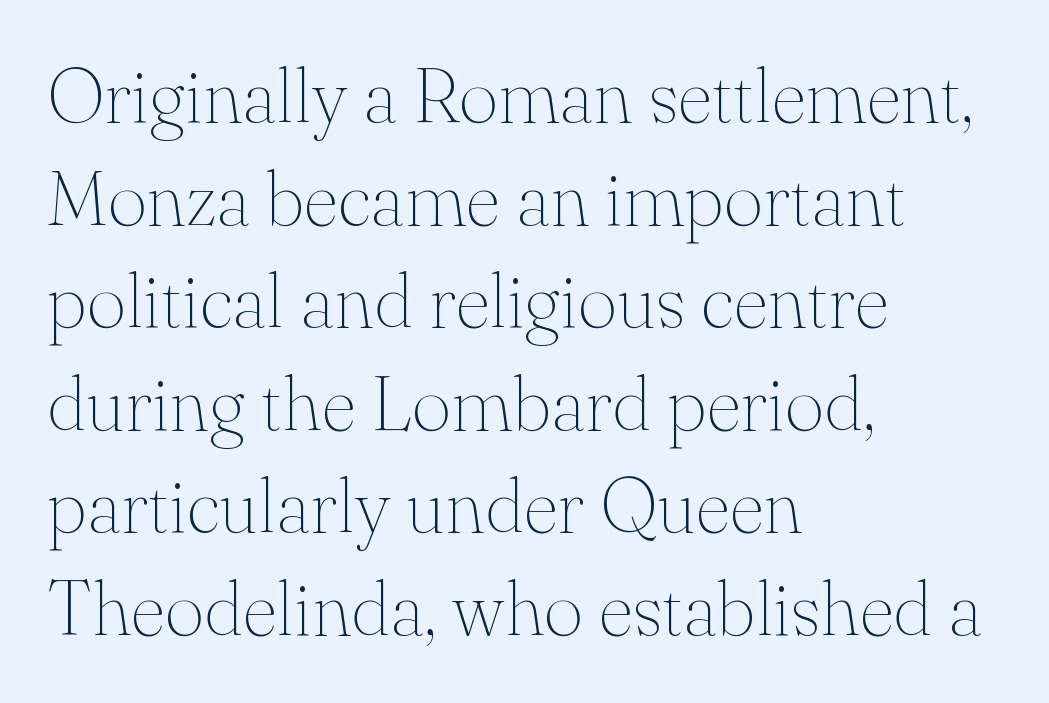
{"serif": "yes", "italic": "no", "bold": "no", "weight": "thin", "width": "normal", "stroke_contrast": "medium", "x_height": "small", "monospaced": "no", "underline": "no", "align": "left", "line_spacing": "normal", "line_spacing_ratio": 1.35, "letter_spacing": "normal", "letter_spacing_em": 0.0, "glyph_px": 76}
